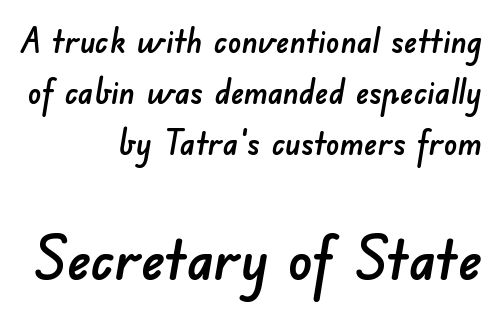
Just letters on the line, the space beneath them empty. Teacher's note: observe the even right margin — that is flush-right alignment. Words appear dense and cohesive because spacing is normal. Interline gaps are of average width in this sample. These lines are composed in type without serifs. Bigger letters appear in the bottom chunk; the top chunk is reduced.
